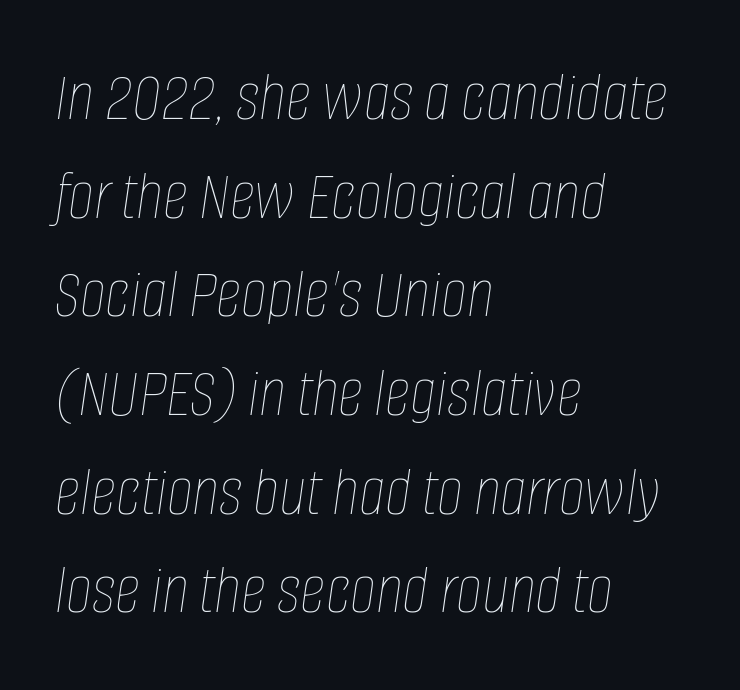
Q: Is the text bold? A: No.
Q: Is the text italic (slanted)? A: Yes, it leans right by about 8 degrees.
Q: Is the text underlined? A: No.
Q: How is the paragraph aligned? A: Left-aligned.
Q: Is the spacing between letters normal or unusually wide? A: Normal.
Q: Is the spacing between lines tight, normal or loose? A: Normal.
Q: Width (condensed, normal, or wide)? A: Condensed.
Q: Stroke contrast? A: Low.
Q: x-height? A: Large.
Q: Monospaced? A: No.
